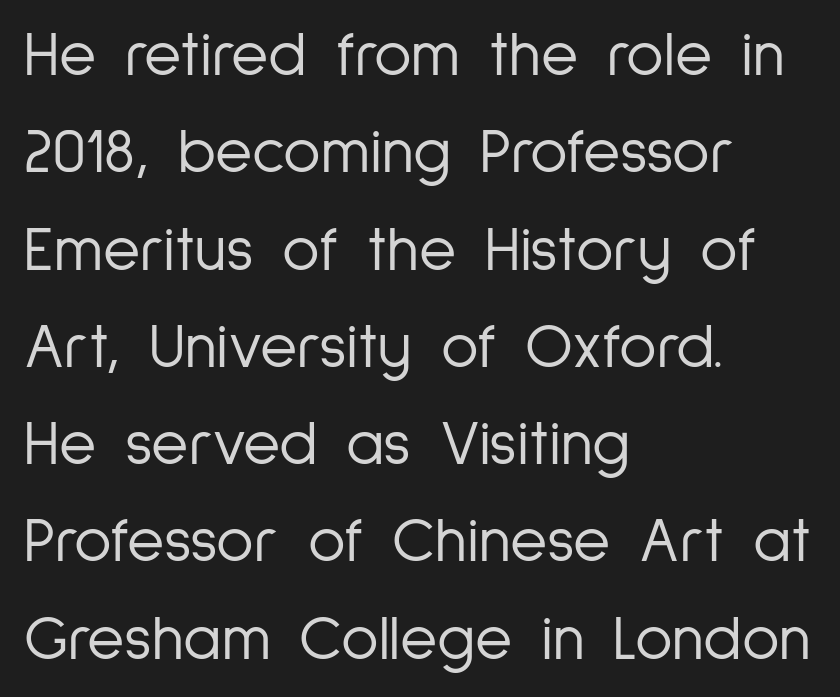
{"serif": "no", "italic": "no", "bold": "no", "weight": "light", "width": "condensed", "stroke_contrast": "low", "x_height": "medium", "monospaced": "no", "underline": "no", "align": "left", "line_spacing": "normal", "line_spacing_ratio": 1.52, "letter_spacing": "normal", "letter_spacing_em": 0.0, "glyph_px": 64}
